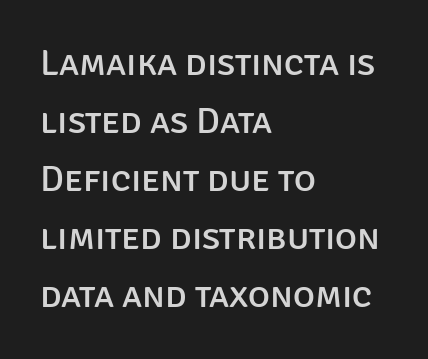
Leading: standard. This sample uses an upright cut, with every glyph sitting square on the baseline. The baseline area is clear. Letter spacing: default. The letters carry no serifs — their stems end cleanly without finishing strokes. Casual observation: everything's shoved over to the left.
